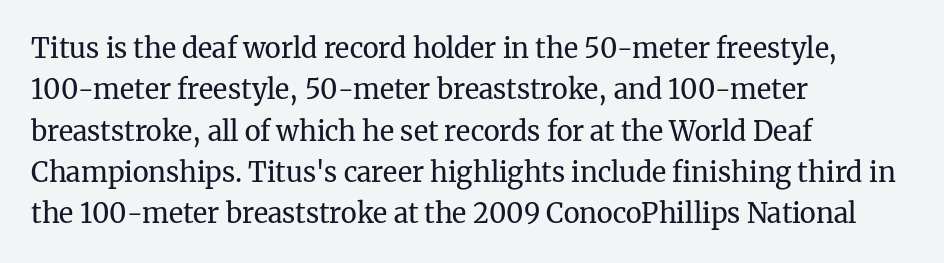
The image shows 27 px text type, upright; set left-aligned, normal line spacing (1.53x), normal letter spacing, not underlined.
